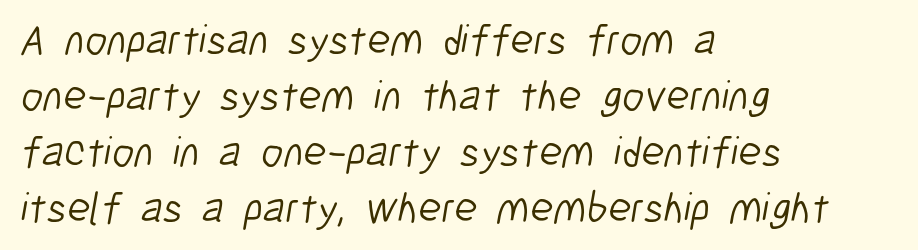
The image shows 43 px light, condensed sans-serif type; set left-aligned, normal line spacing (1.3x), normal letter spacing, not underlined; low stroke contrast and a medium x-height.
